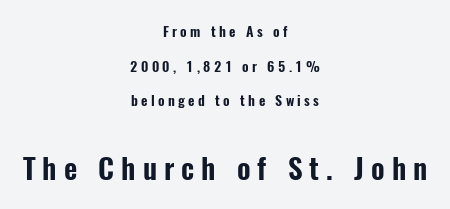
The image shows 29 px condensed sans-serif type, upright; set centered, loose line spacing (2.47x), unusually wide letter spacing (+0.24 em), not underlined; the second (bottom) block is 2.07x larger; low stroke contrast and a medium x-height.
